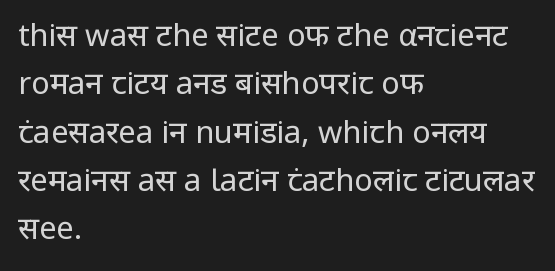
The image shows 31 px regular-weight sans-serif type, upright; set left-aligned, normal line spacing (1.56x), normal letter spacing, not underlined; low stroke contrast and a medium x-height.
